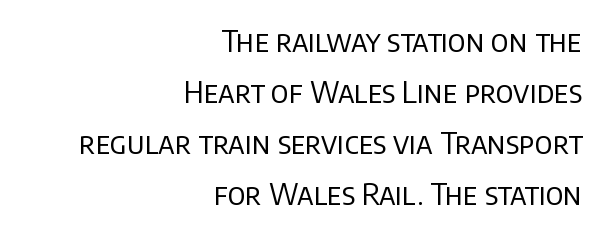
Think of a printed novel: that variable character pitch is what you see here. Nope, no serifs anywhere on these letters. Vertical strokes here are truly vertical. In terms of letterspacing, this is plain default setting. Check the space under the baseline: it is left empty. The paragraph shown leans on its right margin.
